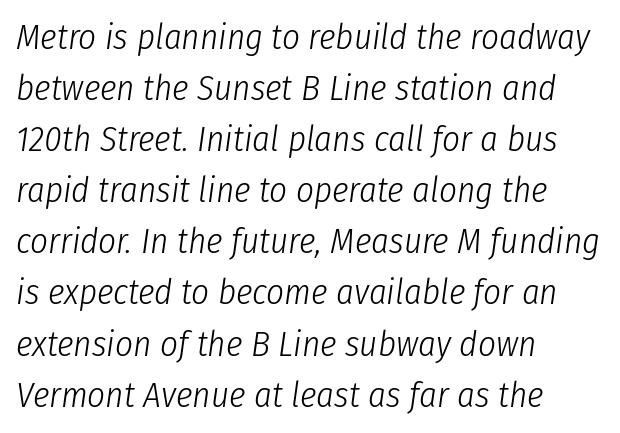
Yep, that's italic — everything's leaning. Nothing unusual about the tracking: characters are spaced as the font intends. Is this a fixed-width face? No — the glyphs have proportional, varying widths. What's the leading like? Ordinary, nothing unusual. The space directly below the letters is spotless. No extra ink here — the face is not bold.
